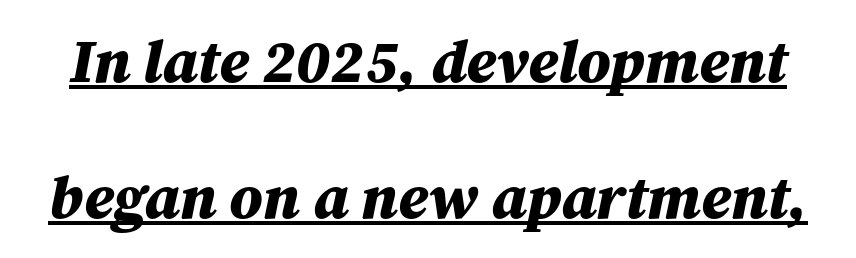
The image shows 61 px bold type, italic (leaning right); set loose line spacing (2.23x), normal letter spacing, underlined; medium stroke contrast and a medium x-height.
